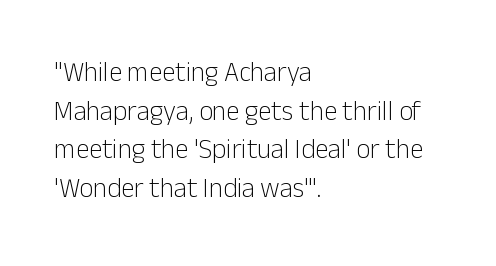
Stroke thickness stays within the range of a standard reading face or lighter. Notice how descenders clear the ascenders below comfortably — that's standard leading. There is no visible air inserted between adjacent glyphs. Casual observation: everything's shoved over to the left. The specimen omits any rule beneath the text block's lines. The letters stand straight up with perfectly vertical stems.
